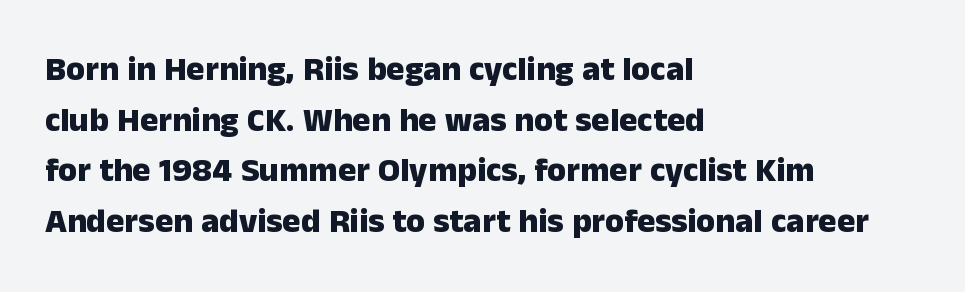
Q: Is the text bold? A: Yes.
Q: Is the text italic (slanted)? A: No, it is upright.
Q: Is the typeface a serif or a sans-serif typeface? A: Sans-serif.
Q: Is the text underlined? A: No.
Q: How is the paragraph aligned? A: Left-aligned.
Q: Is the spacing between letters normal or unusually wide? A: Normal.
Q: Is the spacing between lines tight, normal or loose? A: Normal.
Q: Width (condensed, normal, or wide)? A: Normal.
Q: Stroke contrast? A: Low.
Q: x-height? A: Medium.
Q: Monospaced? A: No.
